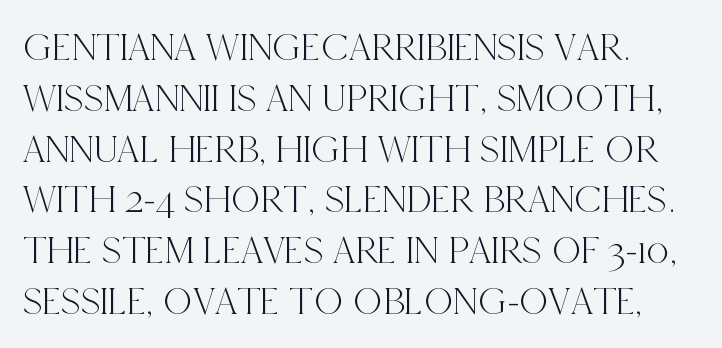
Q: Is the text italic (slanted)? A: No, it is upright.
Q: Is the typeface a serif or a sans-serif typeface? A: Serif.
Q: Is the text underlined? A: No.
Q: How is the paragraph aligned? A: Left-aligned.
Q: Is the spacing between letters normal or unusually wide? A: Normal.
Q: Is the spacing between lines tight, normal or loose? A: Normal.
Q: Width (condensed, normal, or wide)? A: Condensed.
Q: x-height? A: Large.
Q: Monospaced? A: No.
